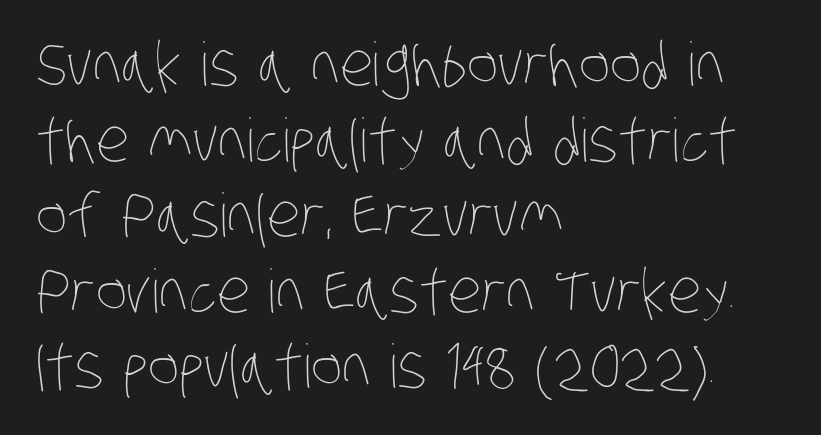
The image shows 60 px thin, condensed type; set left-aligned, normal line spacing (1.26x), normal letter spacing, not underlined; low stroke contrast and a large x-height.
